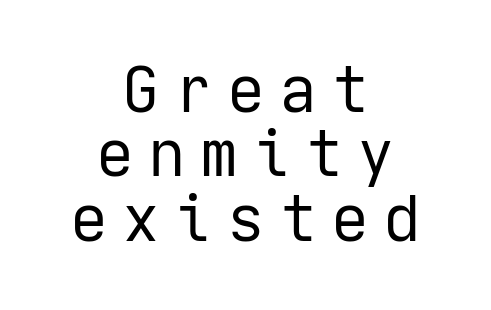
The image shows 63 px regular-weight sans-serif type, upright; set centered, tight line spacing (1.02x), unusually wide letter spacing (+0.23 em), not underlined; low stroke contrast and a medium x-height.
